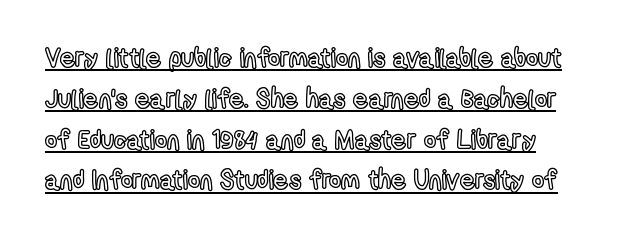
The image shows 26 px text type, upright; set normal line spacing (1.57x), normal letter spacing, underlined.
